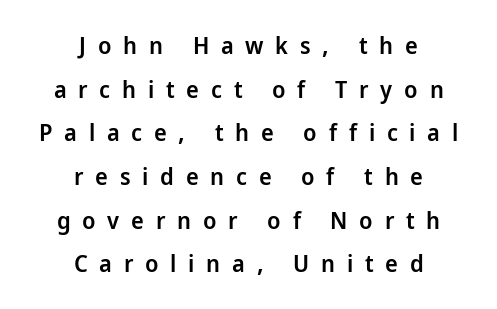
The image shows 24 px text type, upright; set centered, line spacing 1.82x, unusually wide letter spacing (+0.49 em), not underlined.
